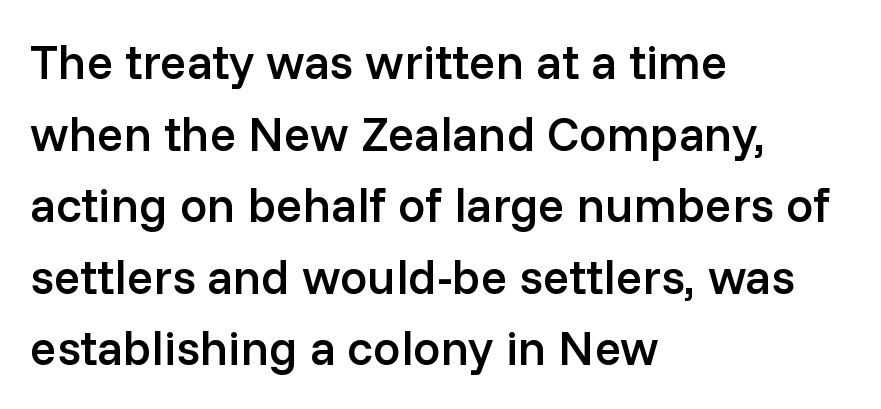
{"serif": "no", "italic": "no", "bold": "semi", "weight": "semibold", "width": "normal", "stroke_contrast": "low", "x_height": "medium", "monospaced": "no", "underline": "no", "align": "left", "line_spacing": "normal", "line_spacing_ratio": 1.46, "letter_spacing": "normal", "letter_spacing_em": 0.0, "glyph_px": 49}
